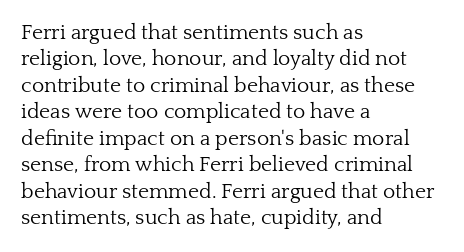
{"italic": "no", "bold": "no", "underline": "no", "align": "left", "line_spacing": "normal", "line_spacing_ratio": 1.26, "letter_spacing": "normal", "letter_spacing_em": 0.0, "glyph_px": 21}
